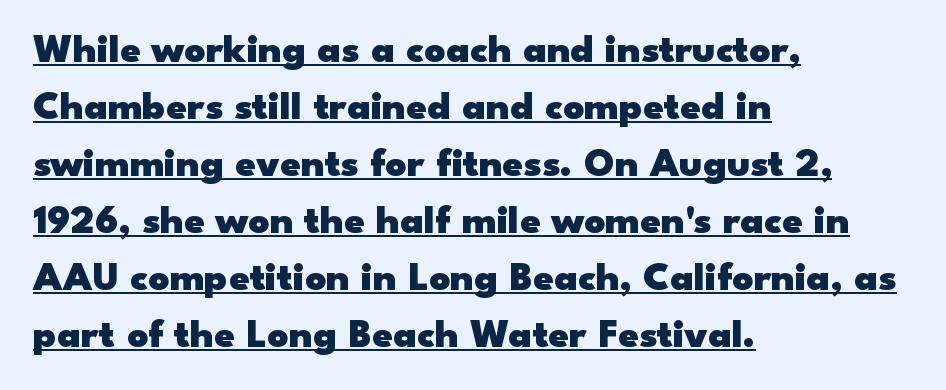
Line starts are locked; line ends wander. Rendered with straight, roman letterforms. The face used here is rendered with its standard letterfit. Emphasis by weight is at full strength: bold. The words here are underlined.
